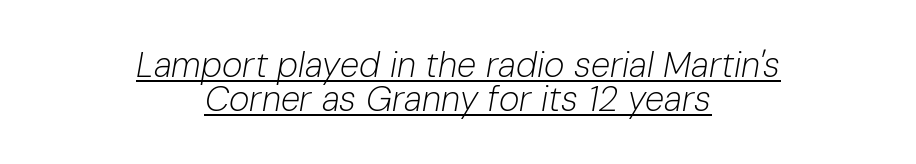
{"italic": "yes", "lean": "right", "slant_degrees": 10, "bold": "no", "weight": "light", "width": "normal", "stroke_contrast": "low", "x_height": "medium", "monospaced": "no", "underline": "yes", "align": "center", "line_spacing": "tight", "line_spacing_ratio": 0.97, "letter_spacing": "normal", "letter_spacing_em": 0.0, "glyph_px": 35}
